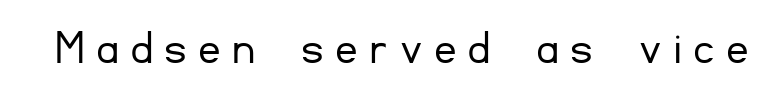
This sample uses an upright cut, with every glyph sitting square on the baseline. The font family rendered here belongs to the sans-serif group. Nobody drew a line under any word here. No extra ink here — the face is not bold. Proportional: the letters do not fall into vertical columns.
